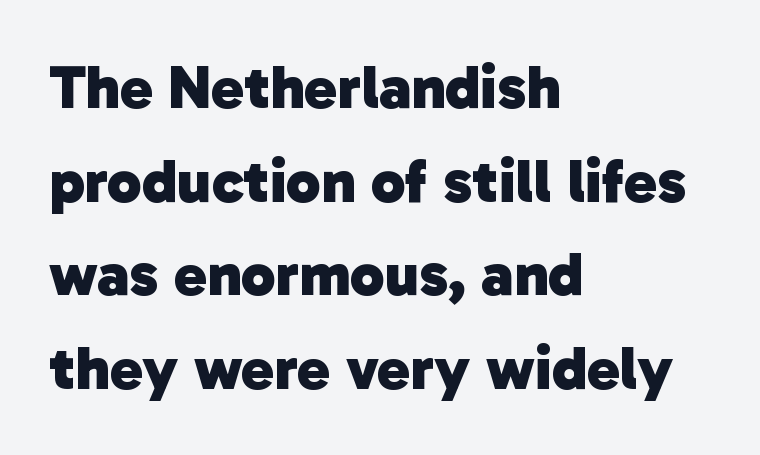
Q: Is the text bold? A: Yes.
Q: Is the typeface a serif or a sans-serif typeface? A: Sans-serif.
Q: Is the text underlined? A: No.
Q: How is the paragraph aligned? A: Left-aligned.
Q: Is the spacing between letters normal or unusually wide? A: Normal.
Q: Is the spacing between lines tight, normal or loose? A: Normal.
Q: Width (condensed, normal, or wide)? A: Normal.
Q: Stroke contrast? A: Low.
Q: x-height? A: Medium.
Q: Monospaced? A: No.
